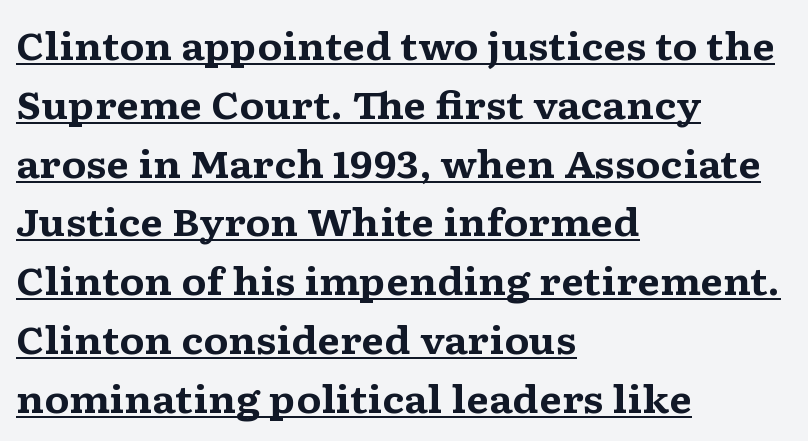
This sample keeps an unexceptional amount of space between lines. Typographically, this falls in the serif category. Set as a true bold cut, around the 700 mark. You could not count columns in this text — the font is proportionally spaced. Does the lettering tilt? It doesn't — this is upright. Glyph-to-glyph distance matches everyday printed text.
